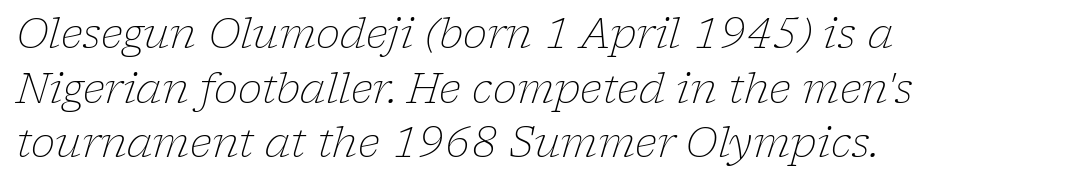
{"serif": "yes", "italic": "yes", "lean": "right", "slant_degrees": 17, "bold": "no", "weight": "light", "width": "normal", "stroke_contrast": "low", "x_height": "medium", "monospaced": "no", "underline": "no", "align": "left", "line_spacing": "normal", "line_spacing_ratio": 1.33, "letter_spacing": "normal", "letter_spacing_em": 0.0, "glyph_px": 41}
